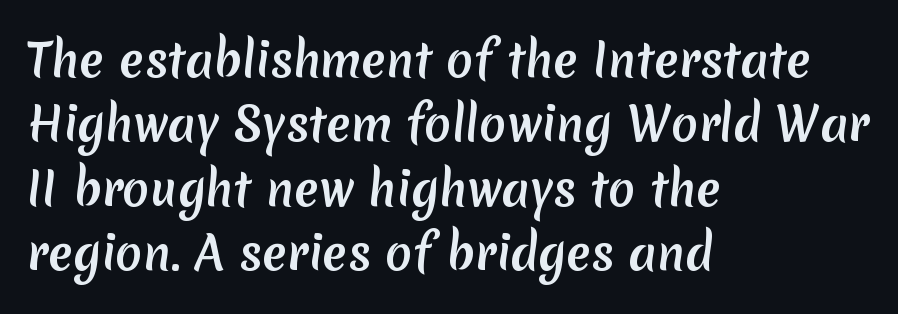
Q: Is the typeface a serif or a sans-serif typeface? A: Sans-serif.
Q: Is the text underlined? A: No.
Q: How is the paragraph aligned? A: Left-aligned.
Q: Is the spacing between letters normal or unusually wide? A: Normal.
Q: Is the spacing between lines tight, normal or loose? A: Normal.
Q: Width (condensed, normal, or wide)? A: Normal.
Q: Stroke contrast? A: Medium.
Q: x-height? A: Medium.
Q: Monospaced? A: No.
